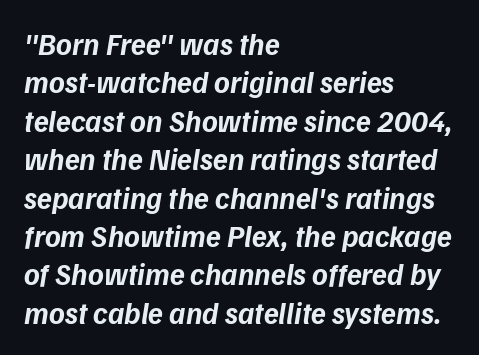
The passage shown is typed in a proportional face where columns would drift. In terms of leading, this rendering sits right in the middle. All the whitespace from short lines collects on the right. There is no visible air inserted between adjacent glyphs. Heavy-handed strokes throughout: this text is bold. Serif or sans? Sans — the stroke terminals are bare.
